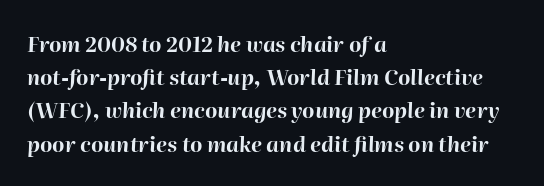
{"italic": "yes", "lean": "right", "slant_degrees": 2, "bold": "yes", "underline": "no", "align": "left", "line_spacing": "normal", "line_spacing_ratio": 1.58, "letter_spacing": "normal", "letter_spacing_em": 0.0, "glyph_px": 21}
